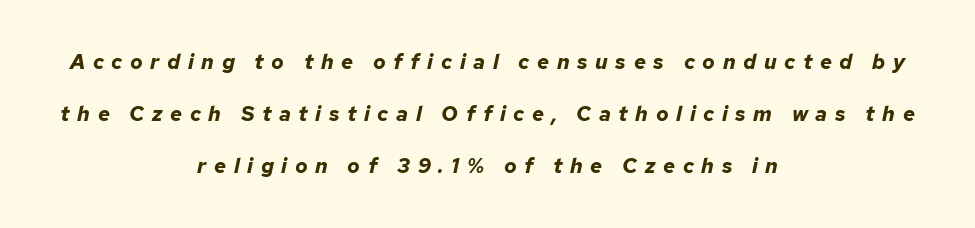
{"italic": "yes", "lean": "right", "slant_degrees": 12, "bold": "yes", "underline": "no", "align": "center", "line_spacing": "loose", "line_spacing_ratio": 2.48, "letter_spacing": "wide", "letter_spacing_em": 0.36, "glyph_px": 21}
